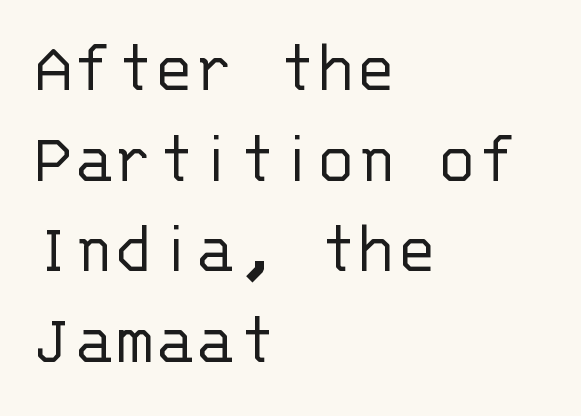
Tracking here is standard; glyphs follow each other at the usual distance. The area under the type is left untouched. No chunkiness to these letters — they're not bold. The passage shown is typed in a monospace face where columns stay perfectly aligned. Check where the strokes stop: nothing finishes them off — pure sans.
